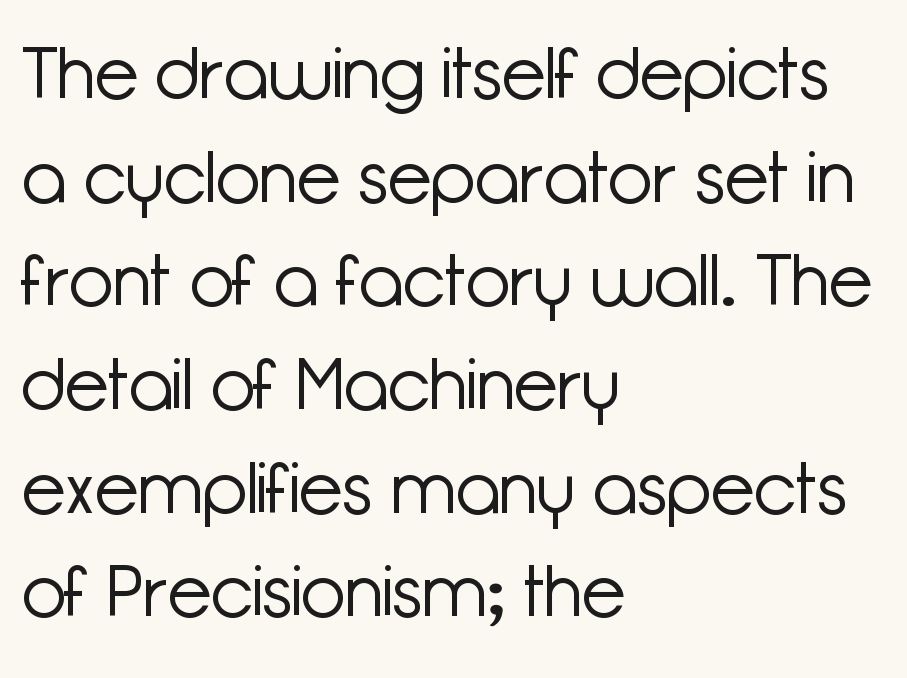
{"serif": "no", "italic": "no", "bold": "no", "weight": "light", "width": "normal", "stroke_contrast": "low", "x_height": "medium", "monospaced": "no", "underline": "no", "align": "left", "line_spacing": "normal", "line_spacing_ratio": 1.44, "letter_spacing": "normal", "letter_spacing_em": 0.0, "glyph_px": 72}
